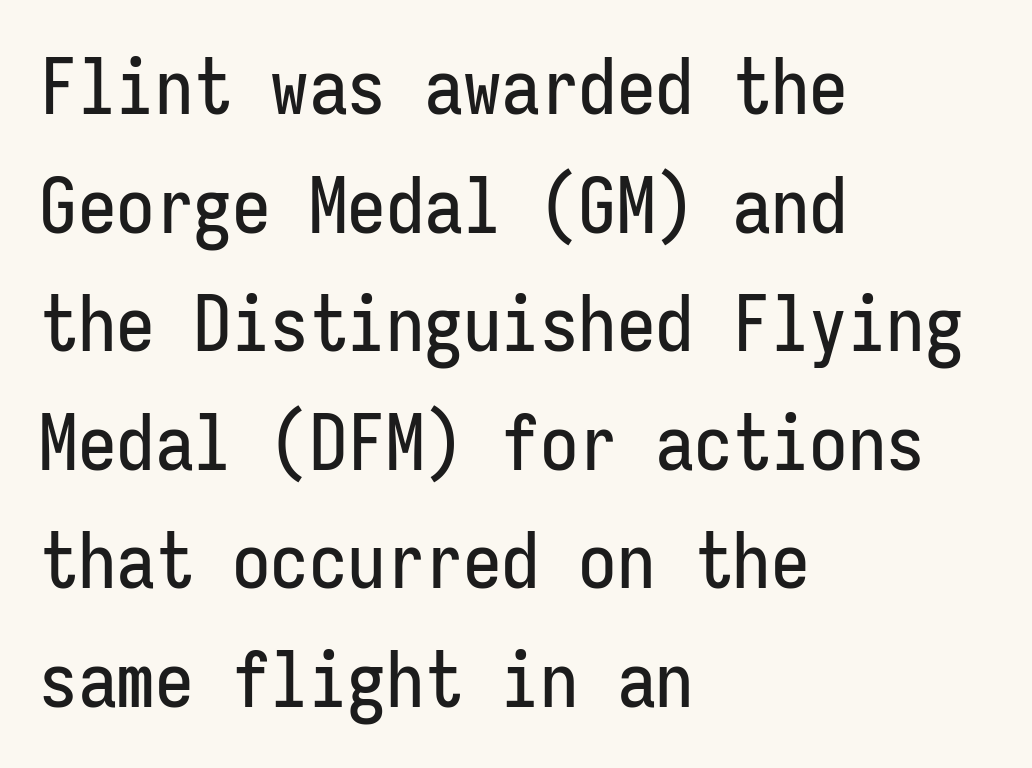
The image shows 77 px condensed sans-serif type, upright, monospaced; set left-aligned, normal line spacing (1.54x), normal letter spacing, not underlined; low stroke contrast and a medium x-height.
